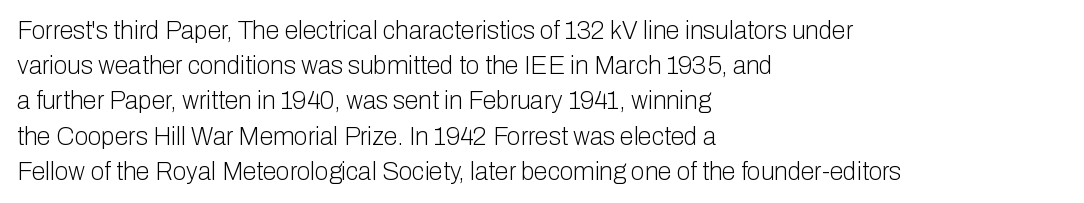
Weight: not bold — regular or lighter. Summary of vertical rhythm: regular, with standard interline spacing. Italic? Not at all — the glyphs are vertical. Words appear dense and cohesive because spacing is normal. Glance below the letters and you will spot only blank space.
